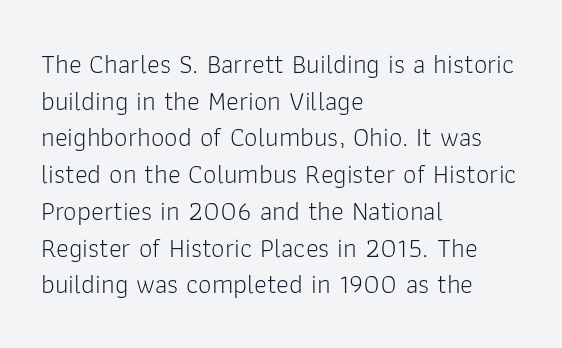
{"italic": "no", "bold": "no", "underline": "no", "align": "left", "line_spacing": "normal", "line_spacing_ratio": 1.36, "letter_spacing": "normal", "letter_spacing_em": 0.0, "glyph_px": 27}
